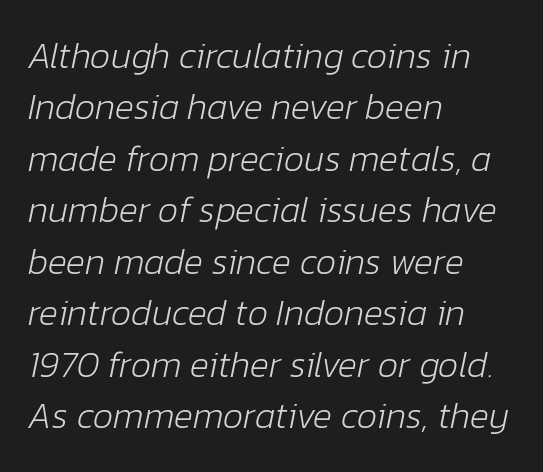
Q: Is the text bold? A: No.
Q: Is the text italic (slanted)? A: Yes, it leans right by about 12 degrees.
Q: Is the text underlined? A: No.
Q: How is the paragraph aligned? A: Left-aligned.
Q: Is the spacing between letters normal or unusually wide? A: Normal.
Q: Is the spacing between lines tight, normal or loose? A: Normal.
Q: Width (condensed, normal, or wide)? A: Normal.
Q: Stroke contrast? A: Low.
Q: x-height? A: Medium.
Q: Monospaced? A: No.
